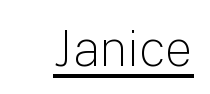
The image shows 49 px light sans-serif type, upright; set normal letter spacing, underlined; low stroke contrast and a medium x-height.
